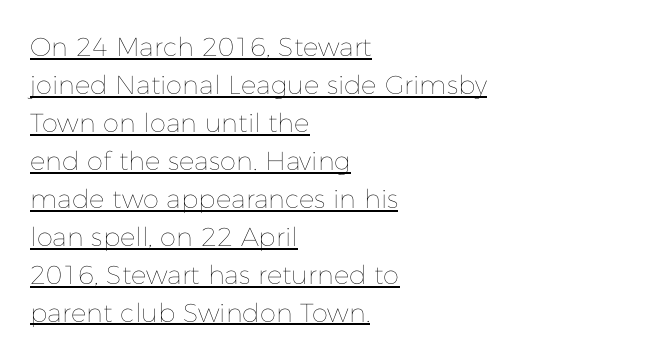
The characters are drawn with everyday or finer stroke widths. Reading down the block, your eye returns to a fixed left position each line. This rendering leaves character spacing at its baseline value. In designer terms, the underline attribute is active on this setting. Posture: straight, roman, zero tilt. The rendering uses a moderate line-height, typical for paragraphs.
